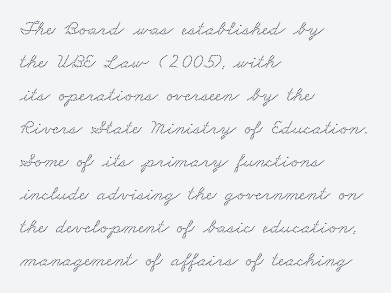
Standard letterfit; no display-style spreading of the glyphs. Unmarked baselines from the first word to the last. Notice how the passage keeps a crisp vertical edge on the left only. Leading: standard.
